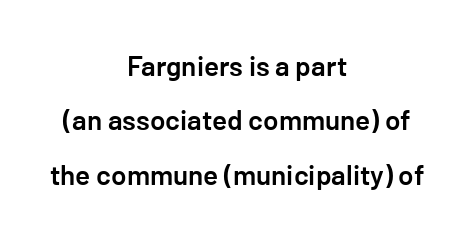
Q: Is the text bold? A: Semi-bold.
Q: Is the text italic (slanted)? A: No, it is upright.
Q: Is the typeface a serif or a sans-serif typeface? A: Sans-serif.
Q: Is the text underlined? A: No.
Q: How is the paragraph aligned? A: Centered.
Q: Is the spacing between letters normal or unusually wide? A: Normal.
Q: Is the spacing between lines tight, normal or loose? A: Loose.
Q: Width (condensed, normal, or wide)? A: Normal.
Q: Stroke contrast? A: Low.
Q: x-height? A: Medium.
